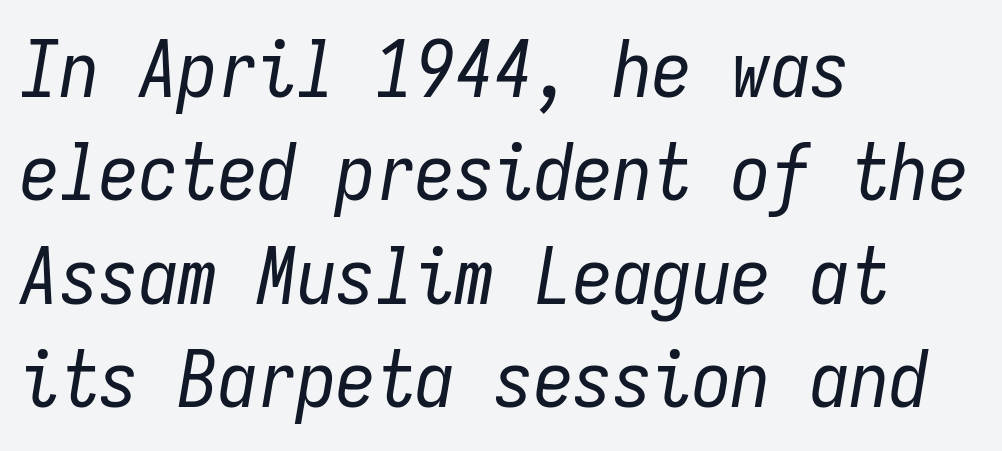
The image shows 79 px regular-weight, condensed type, italic (leaning right), monospaced; set left-aligned, normal line spacing (1.31x), normal letter spacing, not underlined; low stroke contrast and a medium x-height.
